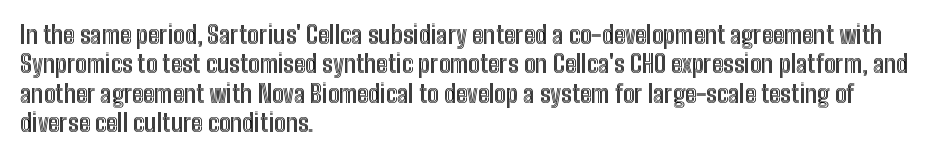
The image shows 24 px text type, upright; set left-aligned, line spacing 1.22x, normal letter spacing, not underlined.
